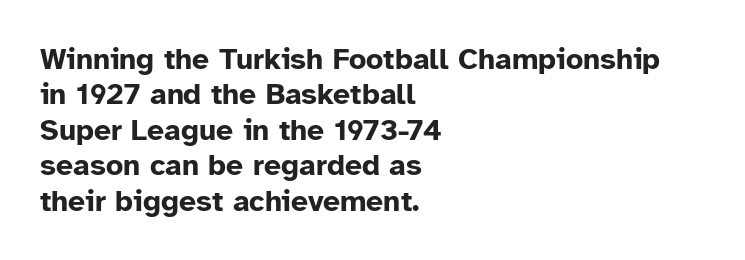
{"serif": "no", "italic": "no", "bold": "yes", "weight": "bold", "width": "normal", "stroke_contrast": "low", "x_height": "medium", "monospaced": "no", "underline": "no", "align": "left", "line_spacing_ratio": 1.18, "letter_spacing": "normal", "letter_spacing_em": 0.0, "glyph_px": 30}
